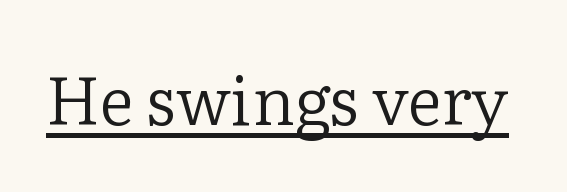
Q: Is the text bold? A: No.
Q: Is the text italic (slanted)? A: No, it is upright.
Q: Is the typeface a serif or a sans-serif typeface? A: Serif.
Q: Is the text underlined? A: Yes.
Q: Is the spacing between letters normal or unusually wide? A: Normal.
Q: Width (condensed, normal, or wide)? A: Normal.
Q: Stroke contrast? A: Low.
Q: x-height? A: Medium.
Q: Monospaced? A: No.
